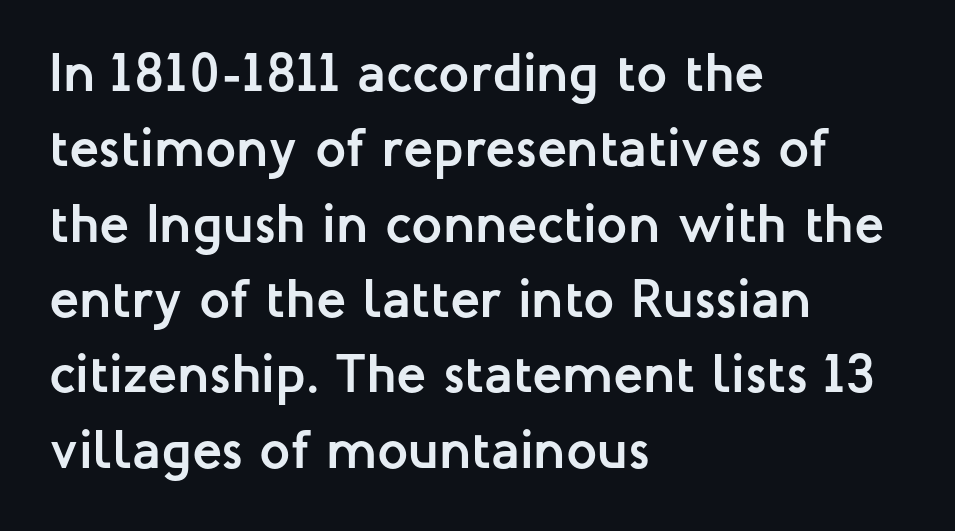
{"serif": "no", "italic": "no", "bold": "yes", "weight": "semibold", "width": "normal", "stroke_contrast": "low", "x_height": "medium", "monospaced": "no", "underline": "no", "align": "left", "line_spacing": "normal", "line_spacing_ratio": 1.37, "letter_spacing": "normal", "letter_spacing_em": 0.0, "glyph_px": 55}
